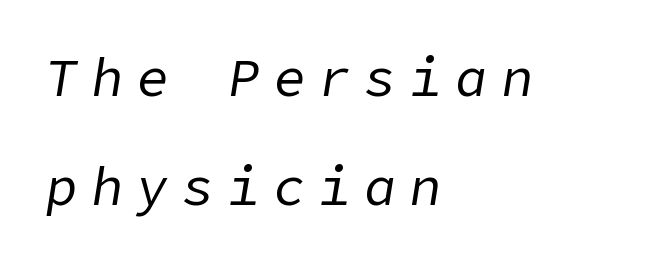
Q: Is the text bold? A: No.
Q: Is the text italic (slanted)? A: Yes, it leans right by about 9 degrees.
Q: Is the text underlined? A: No.
Q: How is the paragraph aligned? A: Left-aligned.
Q: Is the spacing between letters normal or unusually wide? A: Unusually wide.
Q: Is the spacing between lines tight, normal or loose? A: Loose.
Q: Width (condensed, normal, or wide)? A: Normal.
Q: Stroke contrast? A: Low.
Q: x-height? A: Medium.
